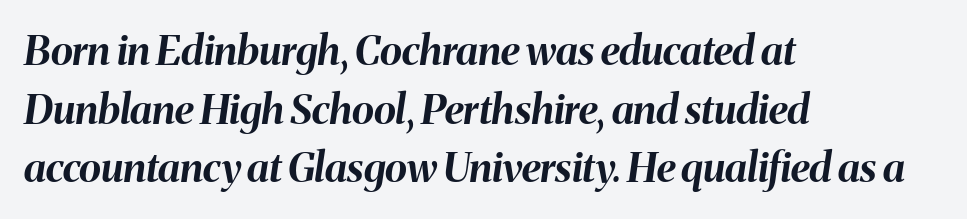
Q: Is the text bold? A: Yes.
Q: Is the text italic (slanted)? A: Yes, it leans right by about 8 degrees.
Q: Is the text underlined? A: No.
Q: How is the paragraph aligned? A: Left-aligned.
Q: Is the spacing between letters normal or unusually wide? A: Normal.
Q: Is the spacing between lines tight, normal or loose? A: Normal.
Q: Width (condensed, normal, or wide)? A: Normal.
Q: Stroke contrast? A: Medium.
Q: x-height? A: Medium.
Q: Monospaced? A: No.
